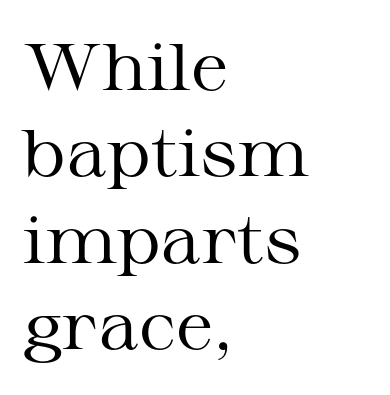
The image shows 65 px regular-weight, wide serif type, upright; set left-aligned, normal line spacing (1.33x), normal letter spacing, not underlined; medium stroke contrast and a medium x-height.
